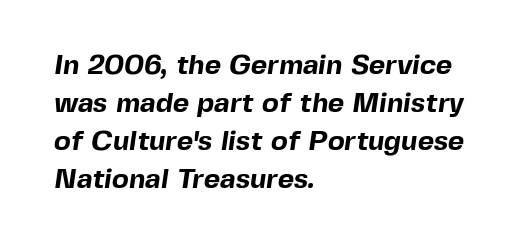
The image shows 28 px bold sans-serif type; set left-aligned, normal line spacing (1.36x), normal letter spacing, not underlined; a medium x-height.
